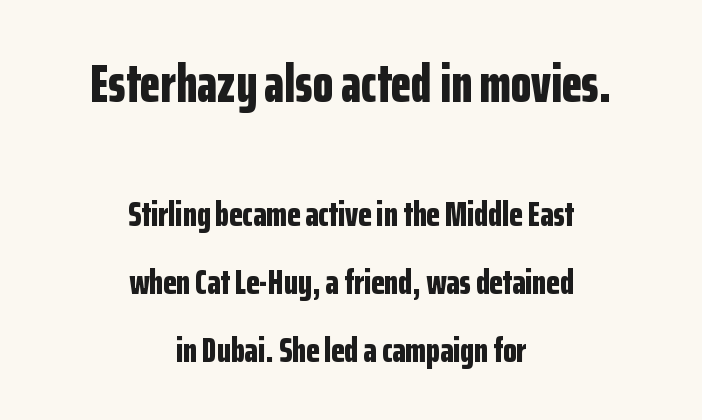
{"serif": "no", "italic": "no", "bold": "yes", "weight": "bold", "width": "condensed", "stroke_contrast": "low", "x_height": "medium", "monospaced": "no", "underline": "no", "align": "center", "line_spacing": "loose", "line_spacing_ratio": 1.94, "letter_spacing": "normal", "letter_spacing_em": 0.0, "larger_block": "first", "size_ratio": 1.51, "glyph_px": 53}
